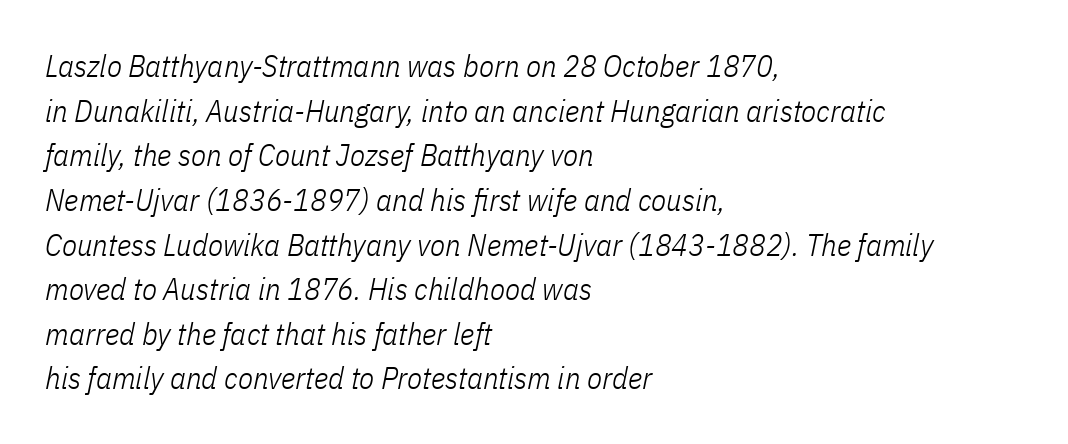
{"italic": "yes", "lean": "right", "slant_degrees": 11, "bold": "no", "weight": "light", "width": "condensed", "stroke_contrast": "low", "x_height": "medium", "monospaced": "no", "underline": "no", "align": "left", "line_spacing": "normal", "line_spacing_ratio": 1.44, "letter_spacing": "normal", "letter_spacing_em": 0.0, "glyph_px": 31}
